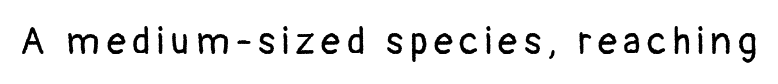
{"serif": "no", "italic": "no", "bold": "no", "weight": "regular", "width": "normal", "stroke_contrast": "low", "x_height": "medium", "monospaced": "no", "underline": "no", "glyph_px": 38}
